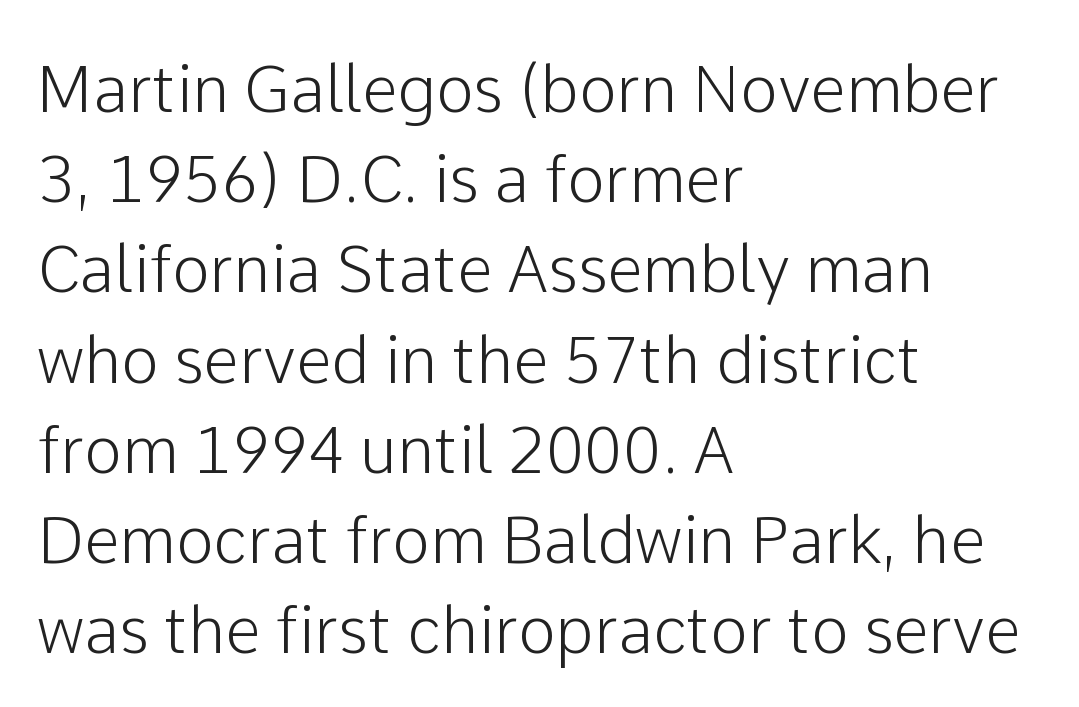
{"serif": "no", "italic": "no", "width": "normal", "stroke_contrast": "low", "x_height": "medium", "monospaced": "no", "underline": "no", "align": "left", "line_spacing": "normal", "line_spacing_ratio": 1.41, "letter_spacing": "normal", "letter_spacing_em": 0.0, "glyph_px": 64}
